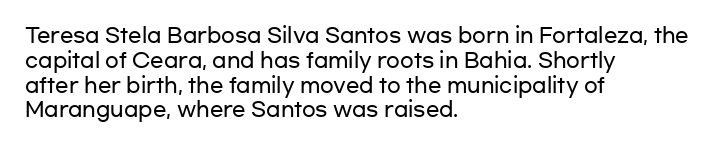
The image shows 20 px text type, upright; set left-aligned, line spacing 1.24x, normal letter spacing, not underlined.
